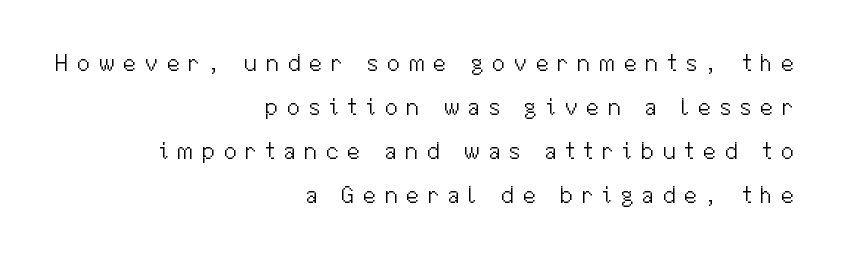
{"italic": "no", "bold": "no", "underline": "no", "align": "right", "line_spacing_ratio": 1.83, "letter_spacing": "wide", "letter_spacing_em": 0.34, "glyph_px": 24}
